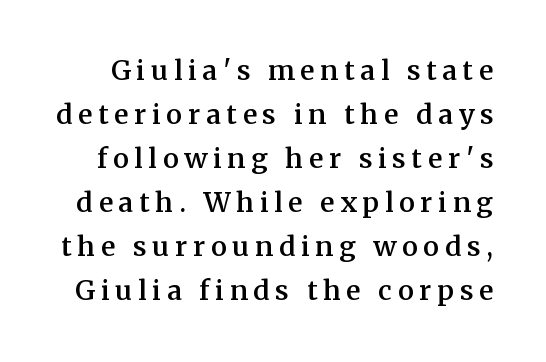
Q: Is the text bold? A: Semi-bold.
Q: Is the text italic (slanted)? A: No, it is upright.
Q: Is the text underlined? A: No.
Q: Is the spacing between letters normal or unusually wide? A: Unusually wide.
Q: Is the spacing between lines tight, normal or loose? A: Normal.
